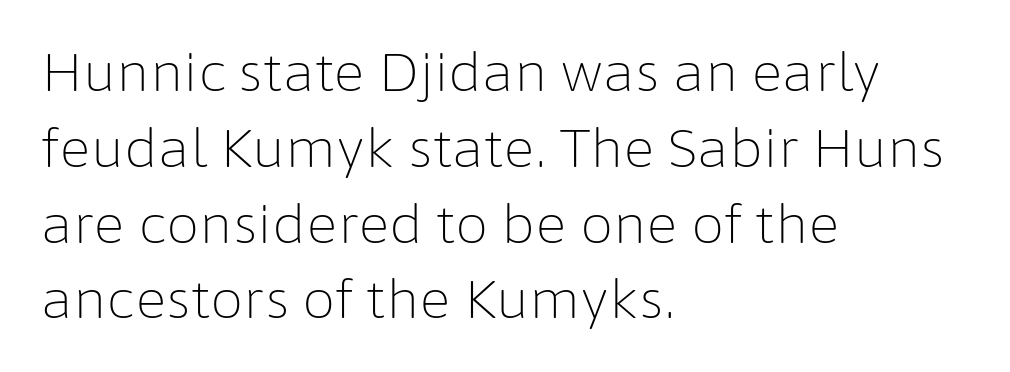
Q: Is the text bold? A: No.
Q: Is the text italic (slanted)? A: No, it is upright.
Q: Is the typeface a serif or a sans-serif typeface? A: Sans-serif.
Q: Is the text underlined? A: No.
Q: How is the paragraph aligned? A: Left-aligned.
Q: Is the spacing between letters normal or unusually wide? A: Normal.
Q: Is the spacing between lines tight, normal or loose? A: Normal.
Q: Width (condensed, normal, or wide)? A: Normal.
Q: Stroke contrast? A: Low.
Q: x-height? A: Medium.
Q: Monospaced? A: No.
